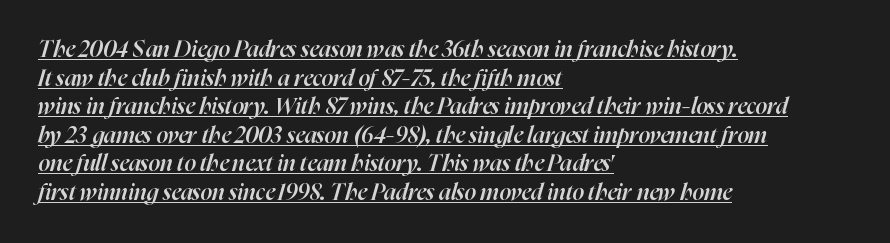
Q: Is the text bold? A: Semi-bold.
Q: Is the text italic (slanted)? A: Yes, it leans right by about 16 degrees.
Q: Is the text underlined? A: Yes.
Q: How is the paragraph aligned? A: Left-aligned.
Q: Is the spacing between letters normal or unusually wide? A: Normal.
